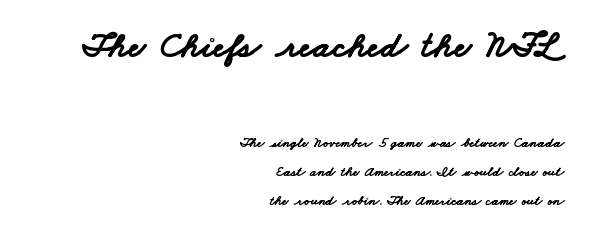
Any mark beneath the type? The region is blank. Glyph-to-glyph distance matches everyday printed text. The first block has been scaled up relative to the second. Classification — sans serif. Heavy-handed strokes throughout: this text is bold. If you drew a ruler down the right edge, every line would touch it.
